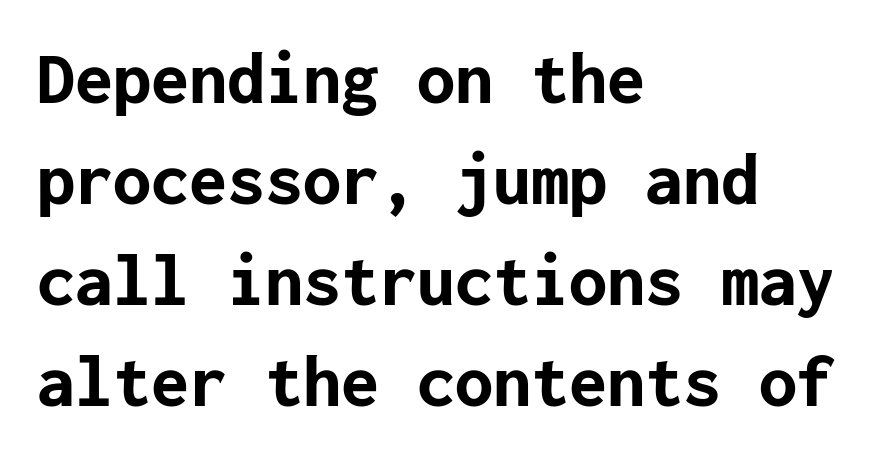
Q: Is the text bold? A: Yes.
Q: Is the text italic (slanted)? A: No, it is upright.
Q: Is the typeface a serif or a sans-serif typeface? A: Sans-serif.
Q: Is the text underlined? A: No.
Q: How is the paragraph aligned? A: Left-aligned.
Q: Is the spacing between letters normal or unusually wide? A: Normal.
Q: Is the spacing between lines tight, normal or loose? A: Normal.
Q: Width (condensed, normal, or wide)? A: Normal.
Q: Stroke contrast? A: Low.
Q: x-height? A: Medium.
